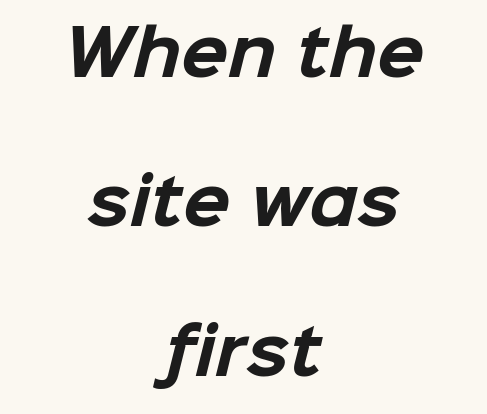
Q: Is the text bold? A: Yes.
Q: Is the typeface a serif or a sans-serif typeface? A: Sans-serif.
Q: Is the text underlined? A: No.
Q: How is the paragraph aligned? A: Centered.
Q: Is the spacing between letters normal or unusually wide? A: Normal.
Q: Is the spacing between lines tight, normal or loose? A: Loose.
Q: Width (condensed, normal, or wide)? A: Normal.
Q: Stroke contrast? A: Low.
Q: x-height? A: Medium.
Q: Monospaced? A: No.
